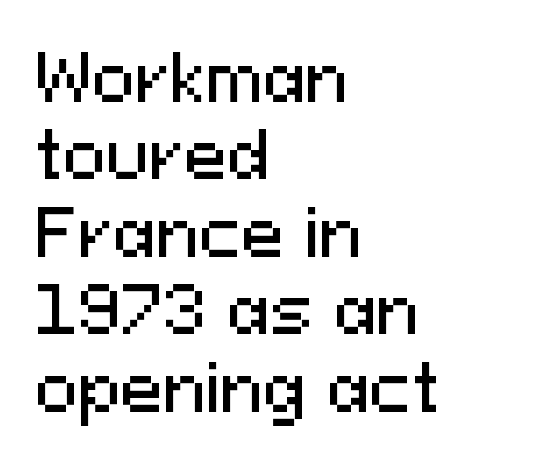
Q: Is the text italic (slanted)? A: No, it is upright.
Q: Is the typeface a serif or a sans-serif typeface? A: Sans-serif.
Q: Is the text underlined? A: No.
Q: How is the paragraph aligned? A: Left-aligned.
Q: Is the spacing between letters normal or unusually wide? A: Normal.
Q: Width (condensed, normal, or wide)? A: Normal.
Q: Stroke contrast? A: Medium.
Q: x-height? A: Medium.
Q: Monospaced? A: No.
